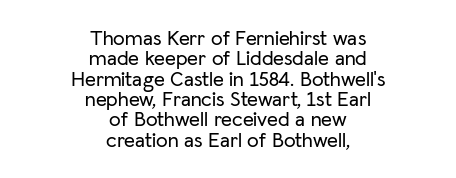
The image shows 21 px text type, upright; set centered, tight line spacing (0.97x), normal letter spacing, not underlined.
